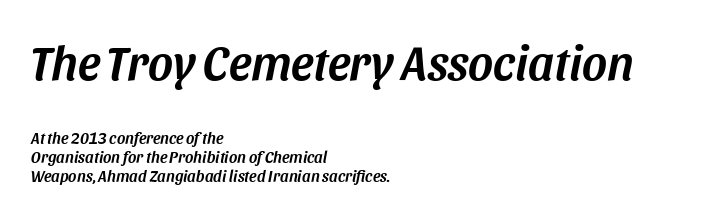
The image shows 48 px text type, italic (leaning right); set left-aligned, line spacing 1.2x, normal letter spacing, not underlined; the first (top) block is 3.0x larger; medium stroke contrast and a large x-height.
